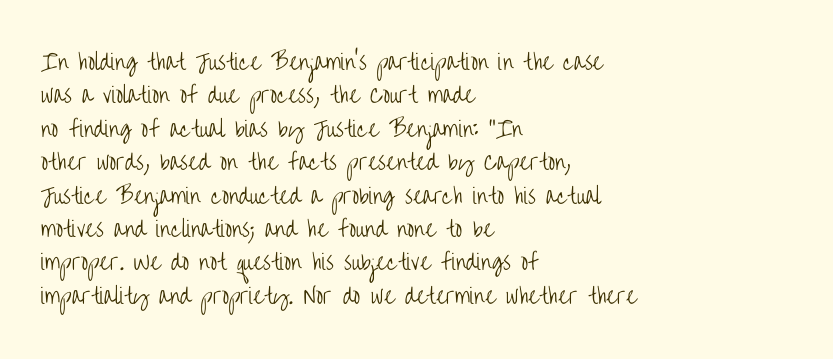
How would I describe the line gaps? Plain and ordinary. Weight: in the light-to-regular range. The type is set solid horizontally, with unmodified tracking. The lines are quadded left.
